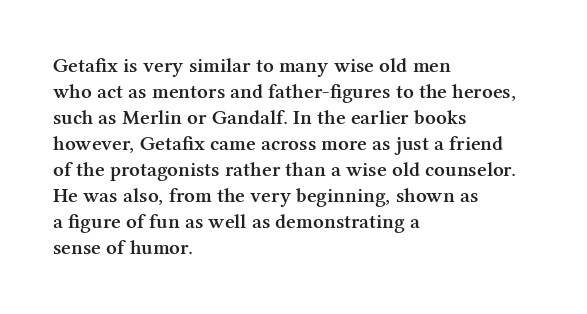
The image shows 21 px text type, upright; set left-aligned, line spacing 1.24x, normal letter spacing, not underlined.
